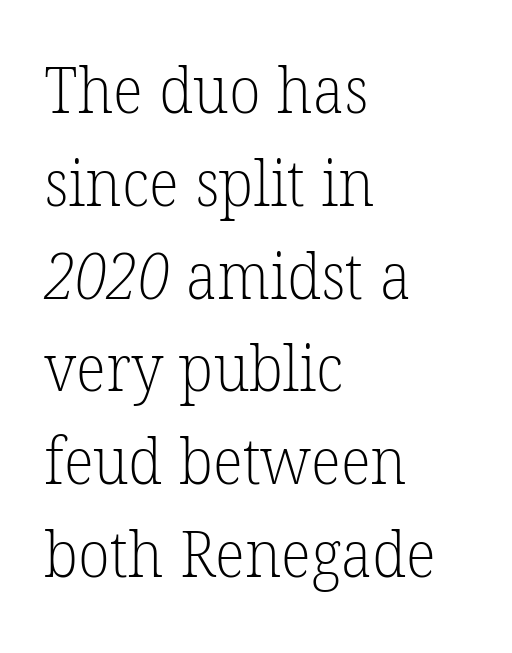
These glyphs show unthickened strokes, regular width or finer. Small tapered or slab feet sit at the stroke ends, so this counts as serif. The foot of each line stays bare and open. You could not count columns in this text — the font is proportionally spaced.
